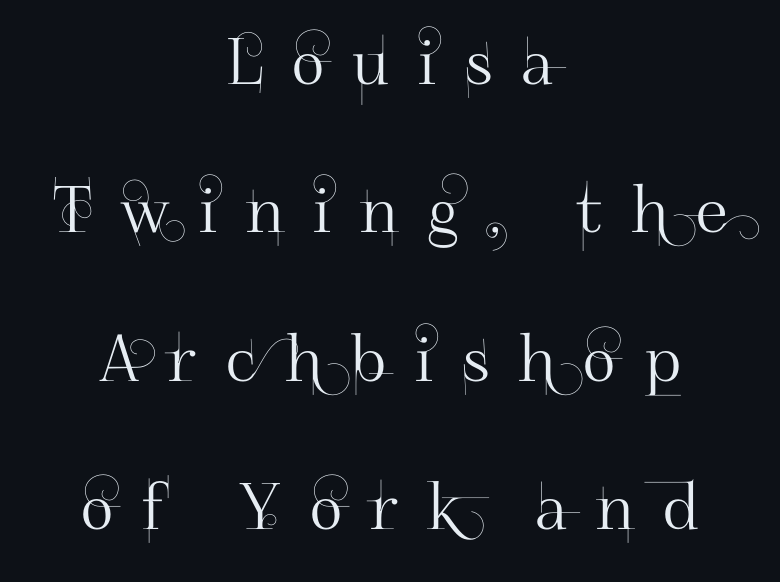
It's the straight-up-and-down kind of type. The baseline area is clear. Looks like regular typesetting: each glyph gets only the width it needs. Interline gaps are noticeably wide in this sample. Display-style spreading of the glyphs; the letterfit is very open.
